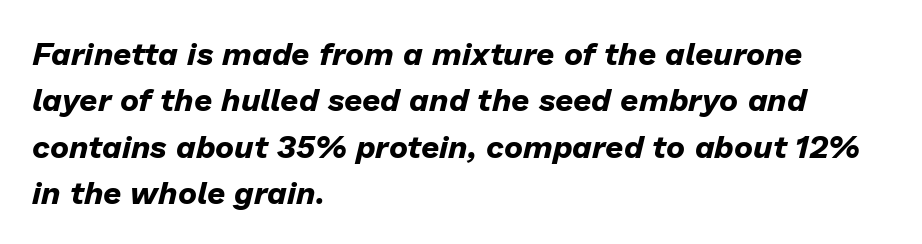
{"italic": "yes", "lean": "right", "slant_degrees": 13, "bold": "yes", "weight": "bold", "width": "normal", "stroke_contrast": "low", "x_height": "medium", "monospaced": "no", "underline": "no", "align": "left", "line_spacing": "normal", "line_spacing_ratio": 1.45, "letter_spacing": "normal", "letter_spacing_em": 0.0, "glyph_px": 32}
